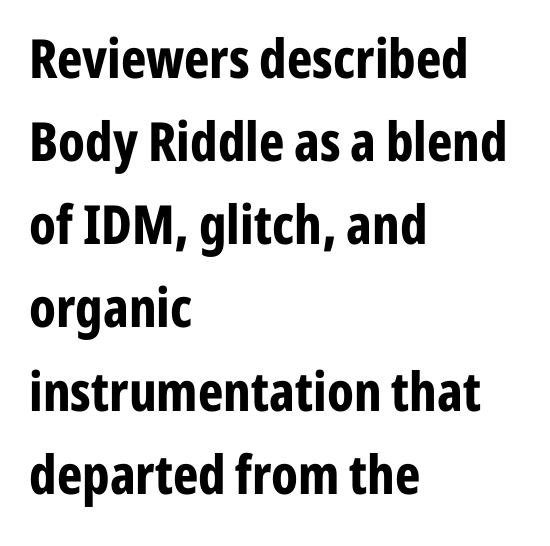
{"serif": "no", "italic": "no", "bold": "yes", "weight": "bold", "width": "condensed", "stroke_contrast": "low", "x_height": "medium", "monospaced": "no", "underline": "no", "align": "left", "line_spacing": "normal", "line_spacing_ratio": 1.54, "letter_spacing": "normal", "letter_spacing_em": 0.0, "glyph_px": 54}
